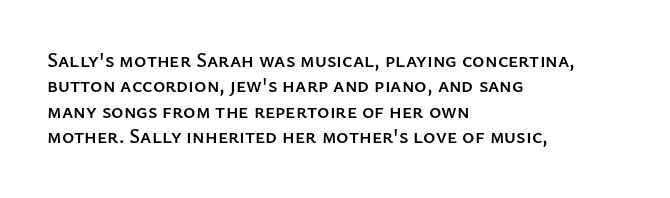
Q: Is the text italic (slanted)? A: No, it is upright.
Q: Is the text underlined? A: No.
Q: How is the paragraph aligned? A: Left-aligned.
Q: Is the spacing between letters normal or unusually wide? A: Normal.
